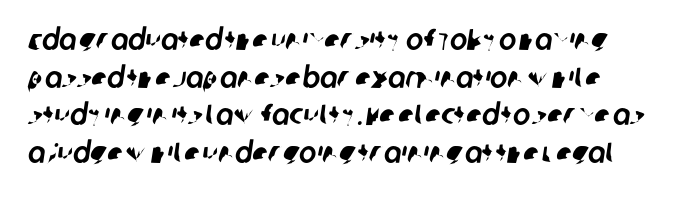
The image shows 29 px sans-serif type; set normal line spacing (1.3x), normal letter spacing, not underlined; low stroke contrast and a large x-height.
